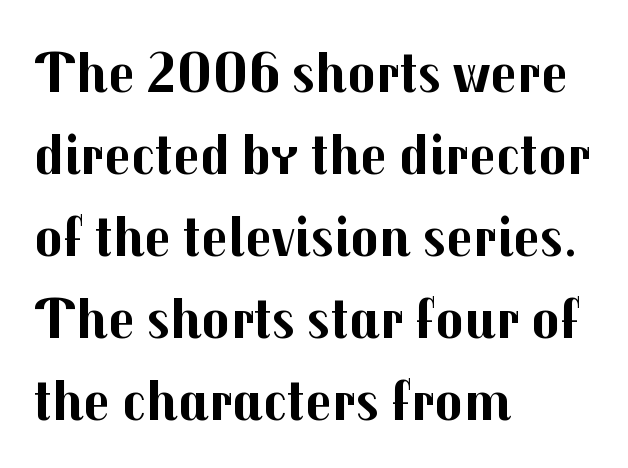
{"serif": "no", "italic": "no", "bold": "yes", "weight": "bold", "width": "normal", "stroke_contrast": "medium", "x_height": "medium", "monospaced": "no", "underline": "no", "align": "left", "line_spacing": "normal", "line_spacing_ratio": 1.39, "letter_spacing": "normal", "letter_spacing_em": 0.0, "glyph_px": 59}
